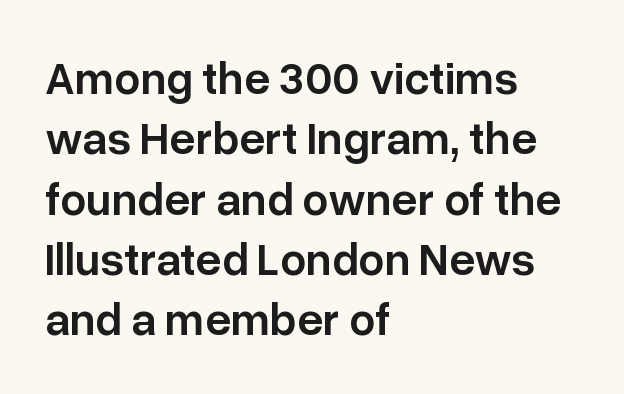
The image shows 46 px semibold sans-serif type, upright; set left-aligned, normal line spacing (1.31x), normal letter spacing, not underlined; low stroke contrast and a medium x-height.
